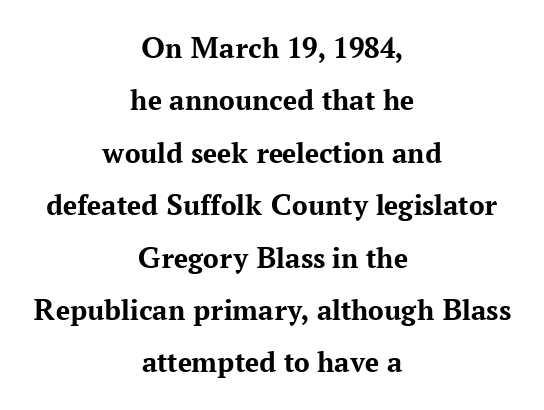
Q: Is the text bold? A: Yes.
Q: Is the text italic (slanted)? A: No, it is upright.
Q: Is the typeface a serif or a sans-serif typeface? A: Serif.
Q: Is the text underlined? A: No.
Q: How is the paragraph aligned? A: Centered.
Q: Is the spacing between letters normal or unusually wide? A: Normal.
Q: Is the spacing between lines tight, normal or loose? A: Normal.
Q: Width (condensed, normal, or wide)? A: Normal.
Q: Stroke contrast? A: Medium.
Q: x-height? A: Medium.
Q: Monospaced? A: No.
